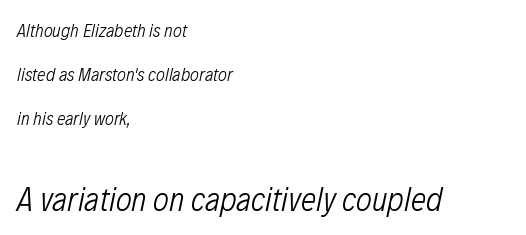
{"italic": "yes", "lean": "right", "slant_degrees": 12, "bold": "no", "weight": "light", "width": "condensed", "stroke_contrast": "low", "x_height": "medium", "monospaced": "no", "underline": "no", "align": "left", "line_spacing": "loose", "line_spacing_ratio": 2.31, "letter_spacing": "normal", "letter_spacing_em": 0.0, "larger_block": "second", "size_ratio": 1.79, "glyph_px": 34}
